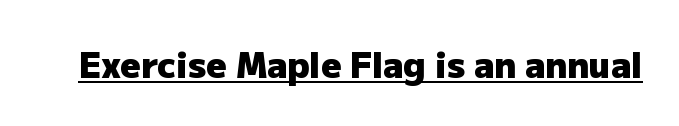
Q: Is the text bold? A: Yes.
Q: Is the text italic (slanted)? A: No, it is upright.
Q: Is the typeface a serif or a sans-serif typeface? A: Sans-serif.
Q: Is the text underlined? A: Yes.
Q: Is the spacing between letters normal or unusually wide? A: Normal.
Q: Width (condensed, normal, or wide)? A: Normal.
Q: Stroke contrast? A: Low.
Q: x-height? A: Medium.
Q: Monospaced? A: No.
